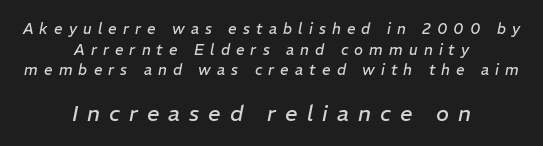
Q: Is the text bold? A: No.
Q: Is the text italic (slanted)? A: Yes, it leans right by about 11 degrees.
Q: Is the text underlined? A: No.
Q: How is the paragraph aligned? A: Centered.
Q: Is the spacing between letters normal or unusually wide? A: Unusually wide.
Q: Is the spacing between lines tight, normal or loose? A: Normal.
Q: Which block of text is set in a larger size, the first (top) or the second (bottom)? A: The second (bottom) one.
